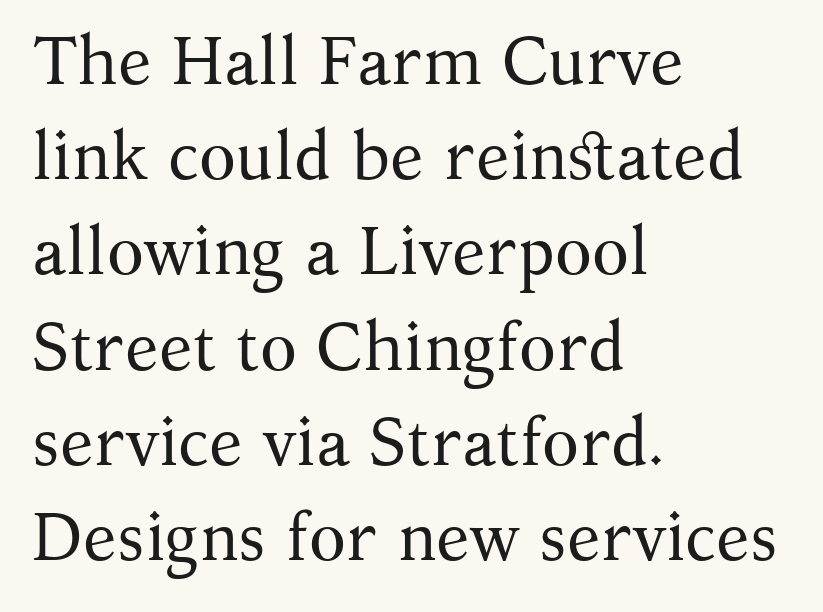
Q: Is the text bold? A: No.
Q: Is the text italic (slanted)? A: No, it is upright.
Q: Is the typeface a serif or a sans-serif typeface? A: Serif.
Q: Is the text underlined? A: No.
Q: How is the paragraph aligned? A: Left-aligned.
Q: Is the spacing between letters normal or unusually wide? A: Normal.
Q: Is the spacing between lines tight, normal or loose? A: Normal.
Q: Width (condensed, normal, or wide)? A: Normal.
Q: Stroke contrast? A: Medium.
Q: x-height? A: Medium.
Q: Monospaced? A: No.
